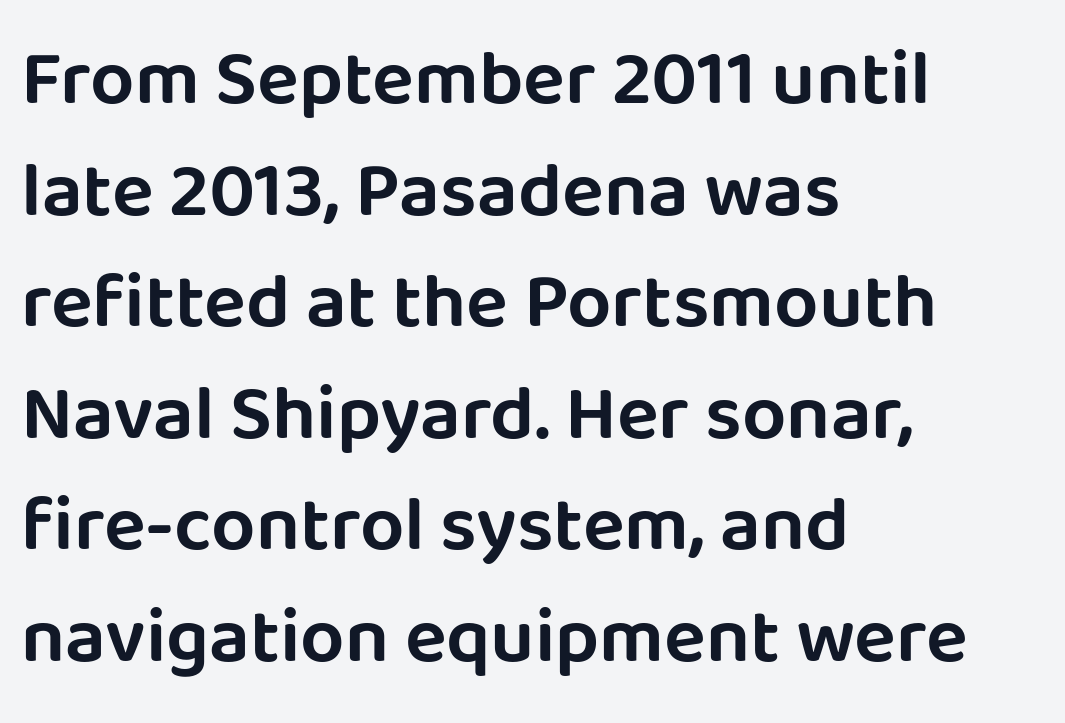
The image shows 78 px sans-serif type, upright; set left-aligned, normal line spacing (1.43x), normal letter spacing, not underlined; low stroke contrast and a large x-height.
